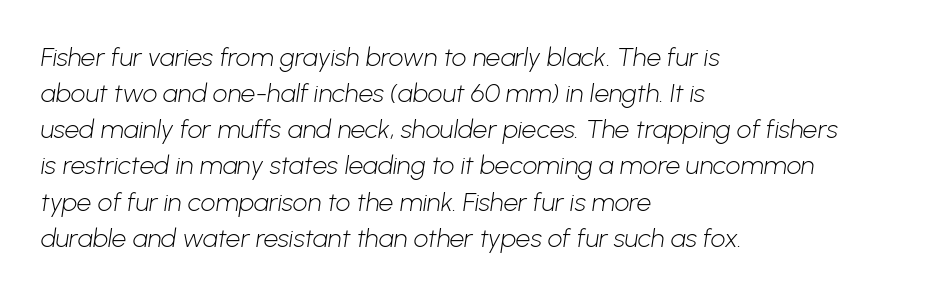
A normal amount of white space separates one row of letters from the next. Stems here are at most as thick as an everyday book face. A classic flush-left, rag-right setting is used for this passage. The zone under the glyphs is completely vacant.
